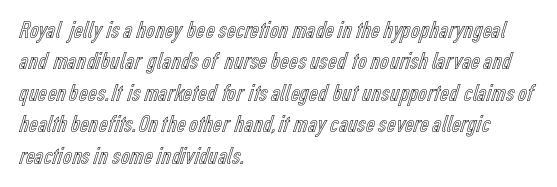
The space directly below the letters is spotless. Whoever set this chose a conventional vertical rhythm. The typesetter chose a ragged-right arrangement here. Standard letterfit; no display-style spreading of the glyphs.
